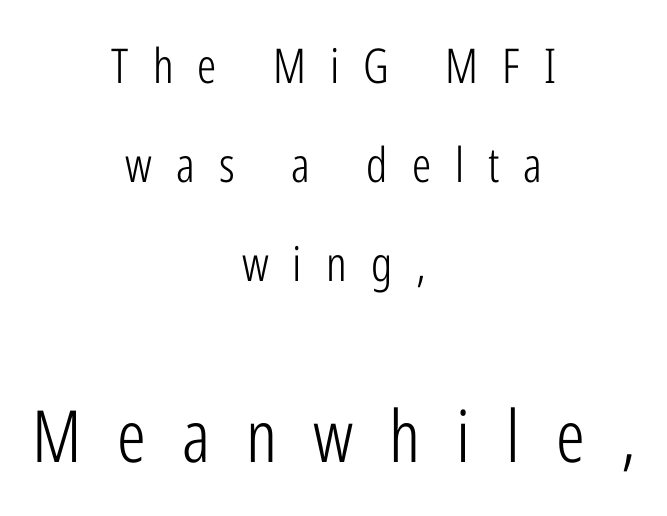
Q: Is the text bold? A: No.
Q: Is the text italic (slanted)? A: No, it is upright.
Q: Is the typeface a serif or a sans-serif typeface? A: Sans-serif.
Q: Is the text underlined? A: No.
Q: How is the paragraph aligned? A: Centered.
Q: Is the spacing between letters normal or unusually wide? A: Unusually wide.
Q: Is the spacing between lines tight, normal or loose? A: Loose.
Q: Which block of text is set in a larger size, the first (top) or the second (bottom)? A: The second (bottom) one.
Q: Width (condensed, normal, or wide)? A: Condensed.
Q: Stroke contrast? A: Low.
Q: x-height? A: Medium.
Q: Monospaced? A: No.
